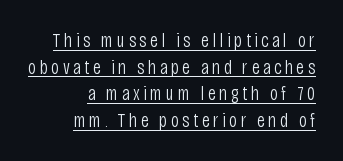
{"italic": "no", "bold": "no", "underline": "yes", "align": "right", "line_spacing": "normal", "line_spacing_ratio": 1.33, "glyph_px": 20}
